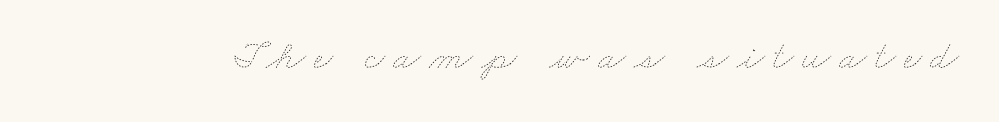
The image shows 41 px thin, wide type; set not underlined; low stroke contrast and a small x-height.
